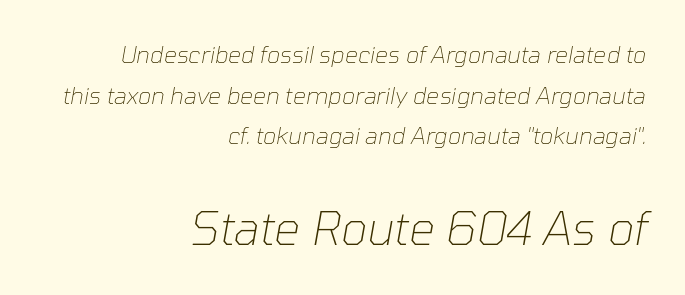
{"italic": "yes", "lean": "right", "slant_degrees": 10, "bold": "no", "weight": "thin", "width": "normal", "stroke_contrast": "low", "x_height": "medium", "monospaced": "no", "underline": "no", "align": "right", "line_spacing_ratio": 1.77, "letter_spacing": "normal", "letter_spacing_em": 0.0, "larger_block": "second", "size_ratio": 2.0, "glyph_px": 46}
